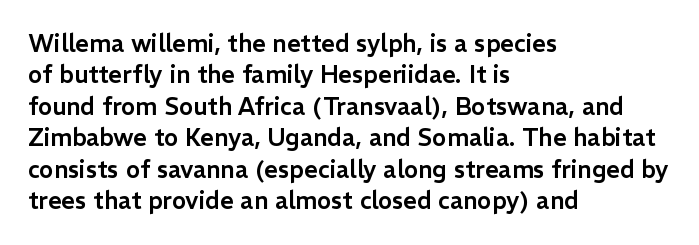
Here the glyphs are tracked normally, forming tight word shapes. Type without underlining. A roman cut, with each character standing at attention. A classic flush-left, rag-right setting is used for this passage.
